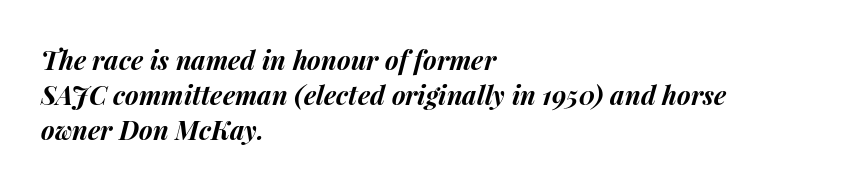
{"italic": "yes", "lean": "right", "slant_degrees": 15, "bold": "yes", "underline": "no", "align": "left", "line_spacing": "normal", "line_spacing_ratio": 1.35, "letter_spacing": "normal", "letter_spacing_em": 0.0, "glyph_px": 26}
